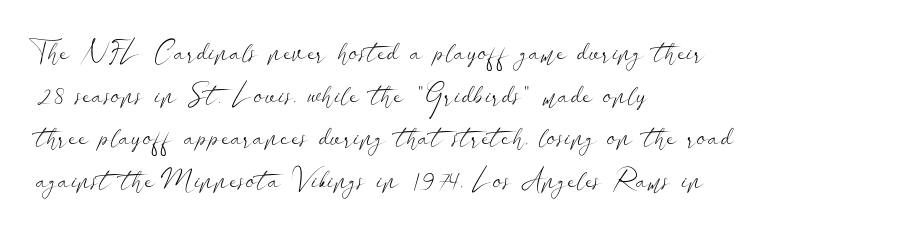
Characters follow at the spacing the type designer built in. Heaviness? Minimal to ordinary, like unemphasized prose. Here the designer chose a conventional face with non-uniform glyph widths. The ragged edge is on the right, which tells us the setting is flush left.
